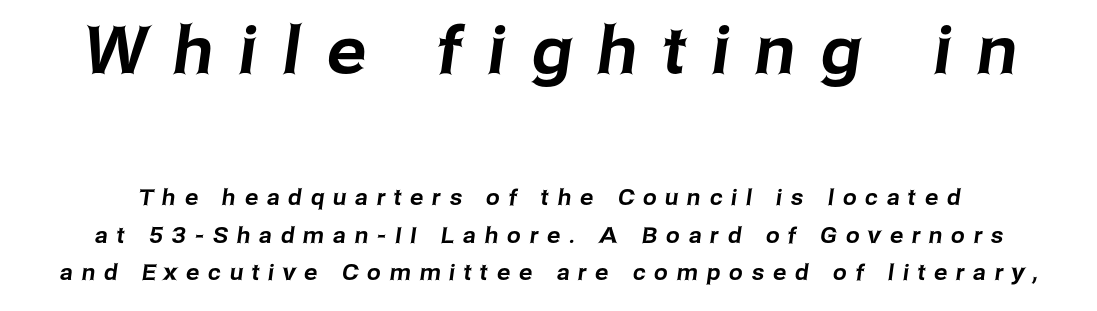
Serifs: no, the terminals of the letterforms are clean. Between one letter and the next there's a generous, obvious gap. Letters rest on an invisible, unmarked baseline. The composition opens big and finishes small. You could not count columns in this text — the font is proportionally spaced.
